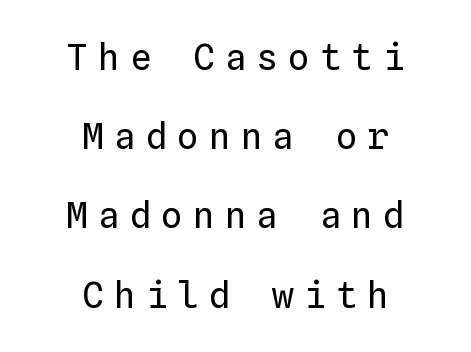
Q: Is the text bold? A: No.
Q: Is the text italic (slanted)? A: No, it is upright.
Q: Is the text underlined? A: No.
Q: How is the paragraph aligned? A: Centered.
Q: Is the spacing between letters normal or unusually wide? A: Unusually wide.
Q: Is the spacing between lines tight, normal or loose? A: Loose.
Q: Width (condensed, normal, or wide)? A: Normal.
Q: Stroke contrast? A: Low.
Q: x-height? A: Medium.
Q: Monospaced? A: Yes.
